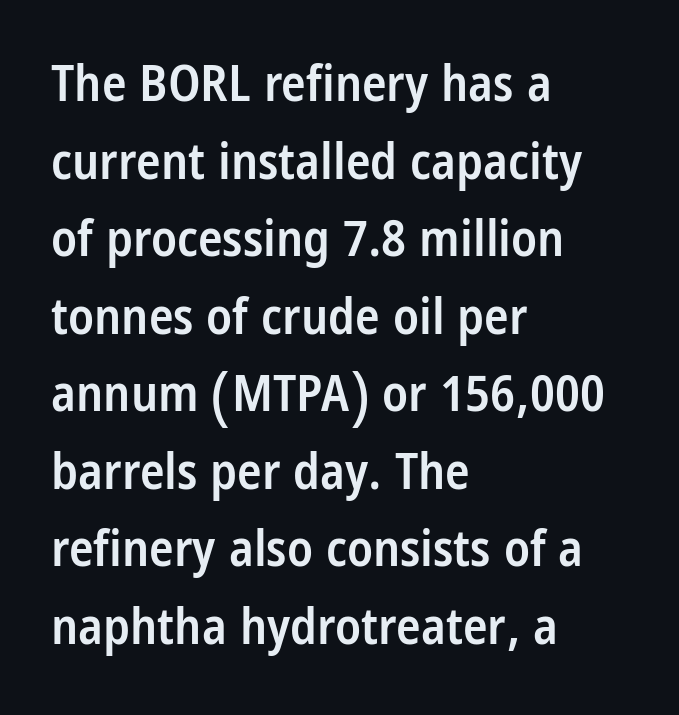
Does the lettering tilt? It doesn't — this is upright. This sample is left-justified, so line endings fall wherever the words run out. Just letters on the line, the space beneath them empty. The rendering uses natural spacing where letterforms have individual widths. Short note: letters normally spaced.
